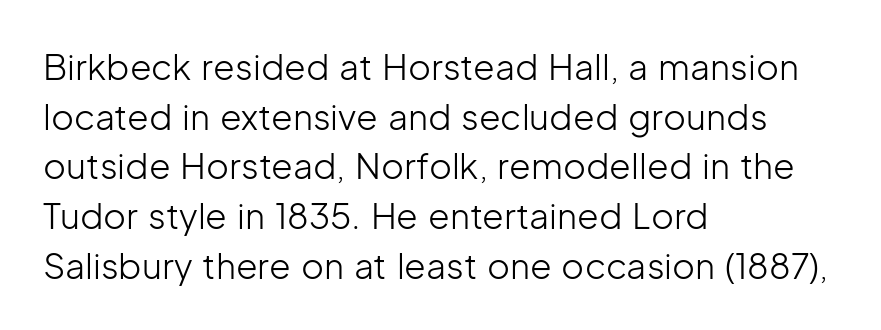
The image shows 35 px light sans-serif type, upright; set left-aligned, normal line spacing (1.42x), normal letter spacing, not underlined; low stroke contrast and a medium x-height.
